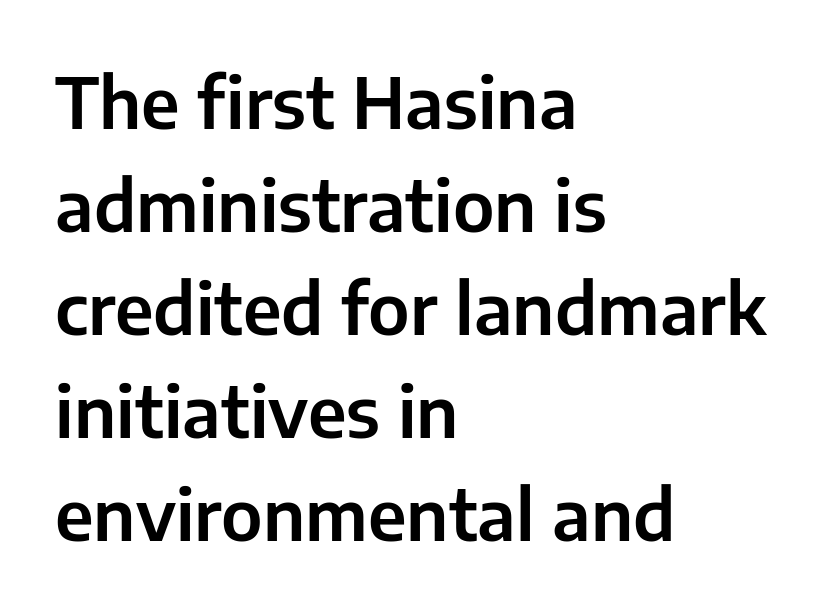
Q: Is the text italic (slanted)? A: No, it is upright.
Q: Is the typeface a serif or a sans-serif typeface? A: Sans-serif.
Q: Is the text underlined? A: No.
Q: How is the paragraph aligned? A: Left-aligned.
Q: Is the spacing between letters normal or unusually wide? A: Normal.
Q: Is the spacing between lines tight, normal or loose? A: Normal.
Q: Width (condensed, normal, or wide)? A: Normal.
Q: Stroke contrast? A: Low.
Q: x-height? A: Medium.
Q: Monospaced? A: No.
